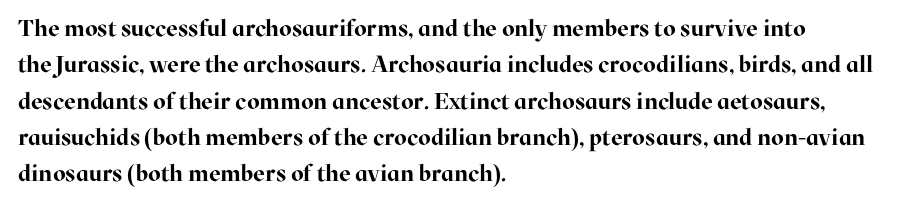
The image shows 23 px bold type, upright; set left-aligned, normal line spacing (1.58x), normal letter spacing, not underlined.
